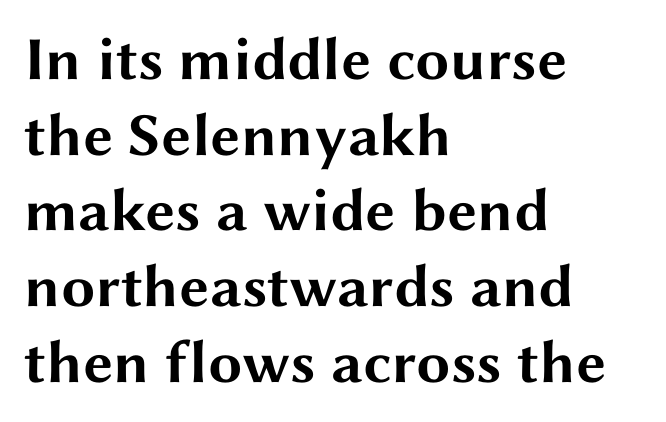
There is no visible air inserted between adjacent glyphs. Underlining? Definitely not there. Spacing verdict: proportional, widths tailored to each character. Left-aligned paragraph, ragged on the right. If you drew a line through each stem, it would be perfectly vertical. Caption: bold face, heavy strokes.
